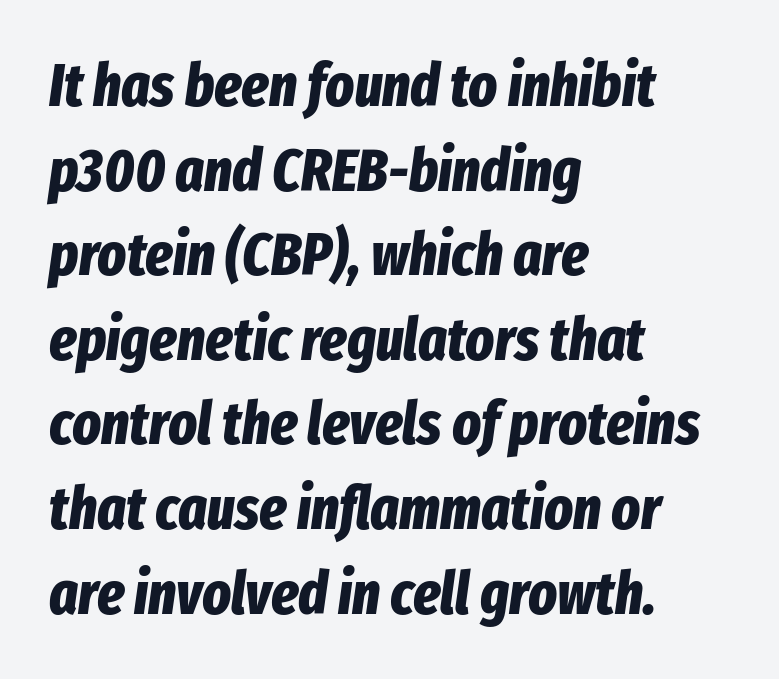
The image shows 60 px bold, condensed type, italic (leaning right); set left-aligned, normal line spacing (1.41x), normal letter spacing, not underlined; low stroke contrast and a medium x-height.
